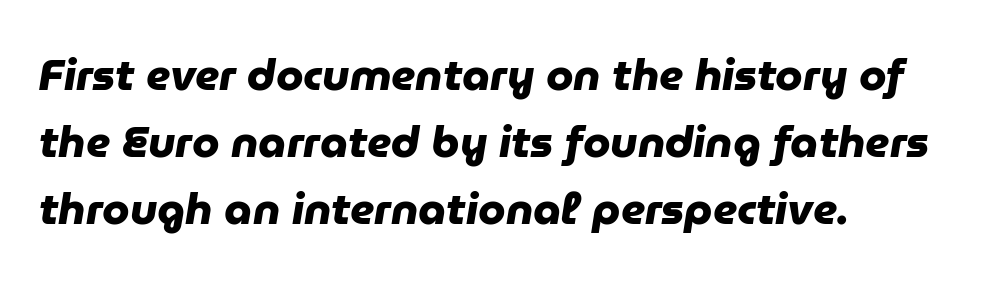
Q: Is the text bold? A: Yes.
Q: Is the typeface a serif or a sans-serif typeface? A: Sans-serif.
Q: Is the text underlined? A: No.
Q: How is the paragraph aligned? A: Left-aligned.
Q: Is the spacing between letters normal or unusually wide? A: Normal.
Q: Is the spacing between lines tight, normal or loose? A: Normal.
Q: Width (condensed, normal, or wide)? A: Normal.
Q: Stroke contrast? A: Low.
Q: x-height? A: Medium.
Q: Monospaced? A: No.
